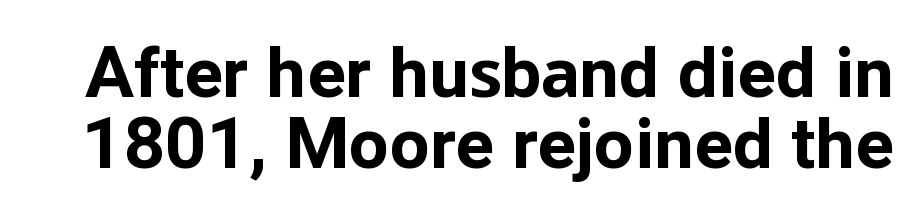
Q: Is the text bold? A: Yes.
Q: Is the text italic (slanted)? A: No, it is upright.
Q: Is the typeface a serif or a sans-serif typeface? A: Sans-serif.
Q: Is the text underlined? A: No.
Q: Is the spacing between letters normal or unusually wide? A: Normal.
Q: Is the spacing between lines tight, normal or loose? A: Tight.
Q: Width (condensed, normal, or wide)? A: Normal.
Q: Stroke contrast? A: Low.
Q: x-height? A: Medium.
Q: Monospaced? A: No.
